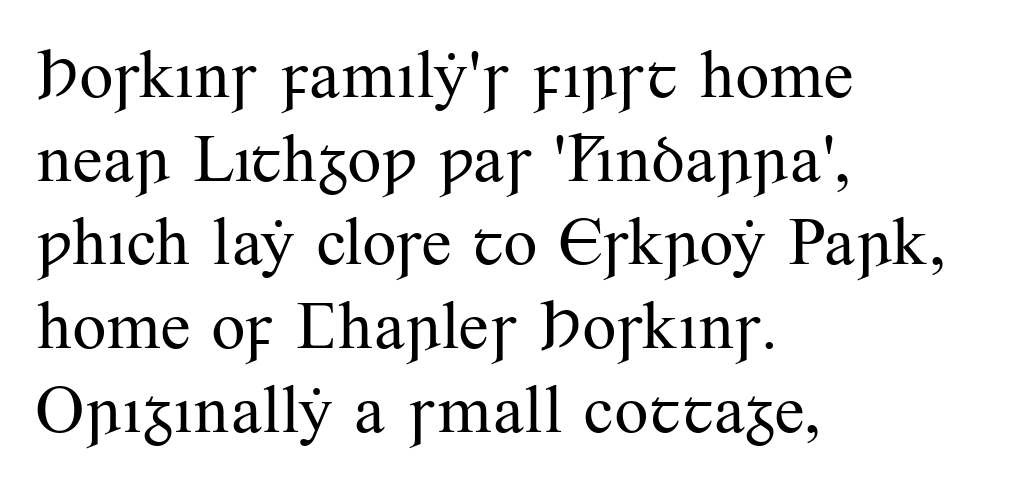
{"serif": "yes", "italic": "no", "bold": "no", "weight": "regular", "width": "normal", "stroke_contrast": "medium", "x_height": "small", "monospaced": "no", "underline": "no", "align": "left", "line_spacing_ratio": 1.23, "letter_spacing": "normal", "letter_spacing_em": 0.0, "glyph_px": 68}
